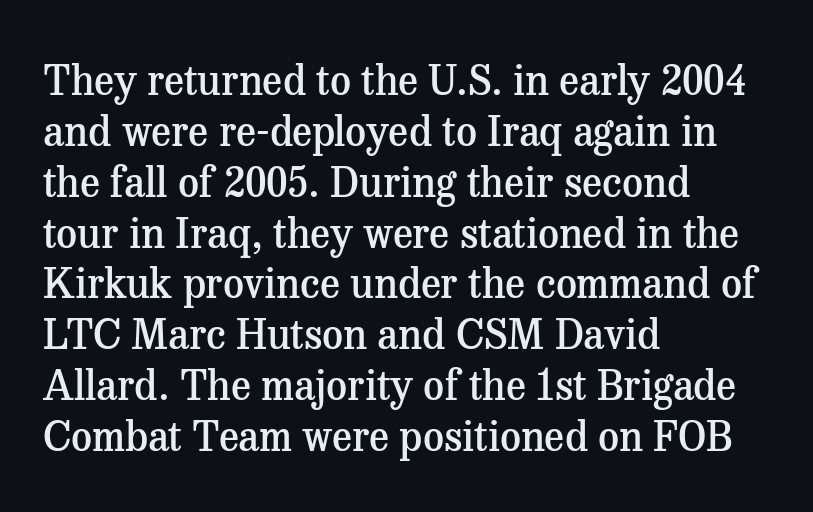
{"serif": "yes", "italic": "no", "bold": "semi", "weight": "semibold", "width": "normal", "stroke_contrast": "medium", "x_height": "medium", "monospaced": "no", "underline": "no", "align": "left", "line_spacing_ratio": 1.24, "letter_spacing": "normal", "letter_spacing_em": 0.0, "glyph_px": 41}
